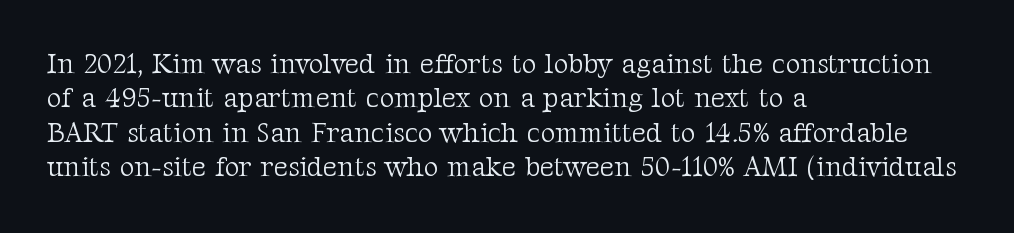
The image shows 28 px light serif type, upright; set left-aligned, line spacing 1.23x, normal letter spacing, not underlined; medium stroke contrast and a medium x-height.
